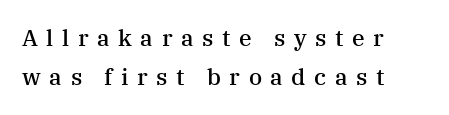
The image shows 23 px text type, upright; set left-aligned, normal line spacing (1.7x), unusually wide letter spacing (+0.37 em), not underlined.
